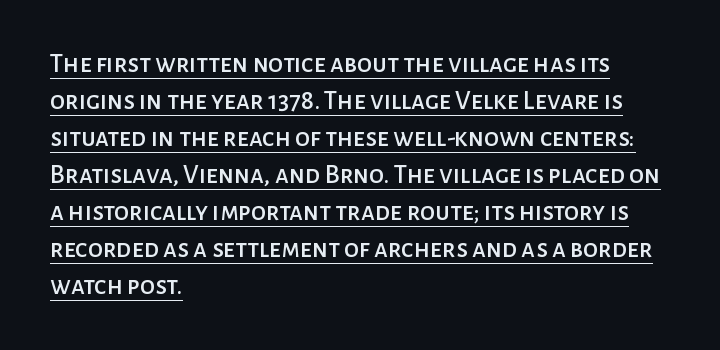
The image shows 27 px text type, upright; set left-aligned, normal line spacing (1.37x), normal letter spacing, underlined.
